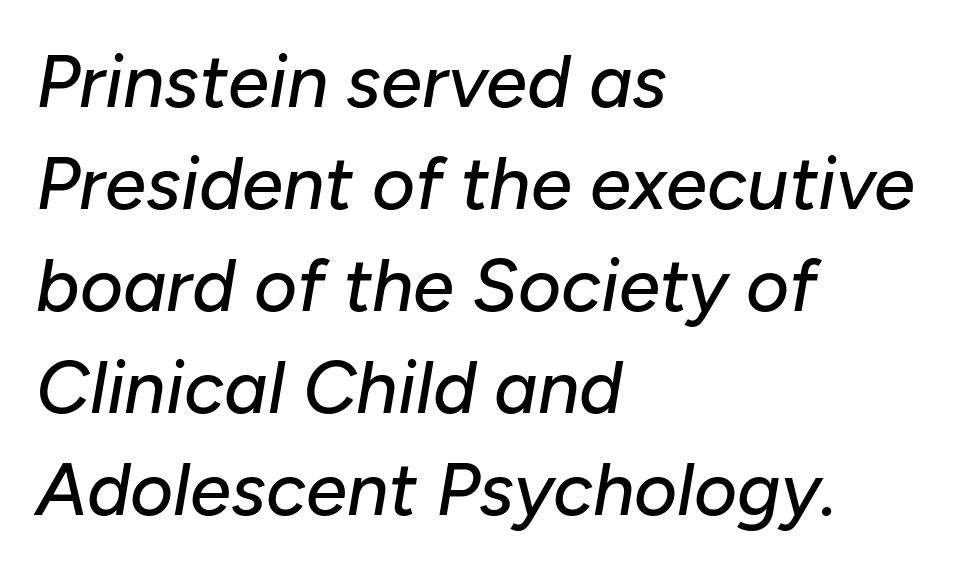
The image shows 74 px text type, italic (leaning right); set left-aligned, normal line spacing (1.38x), normal letter spacing, not underlined; low stroke contrast and a medium x-height.
